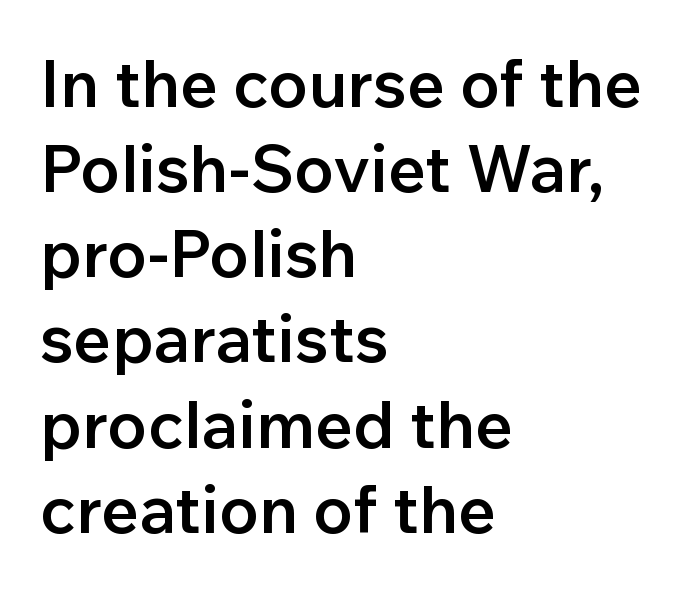
The image shows 66 px semibold sans-serif type, upright; set left-aligned, normal line spacing (1.29x), normal letter spacing, not underlined; low stroke contrast and a medium x-height.
